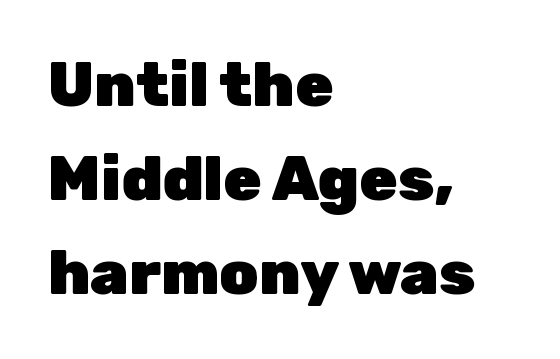
The letters stand upright; this is a roman face. One glance says typical: line gaps are just what's usual. Words appear dense and cohesive because spacing is normal. One-word summary of the alignment: left.
